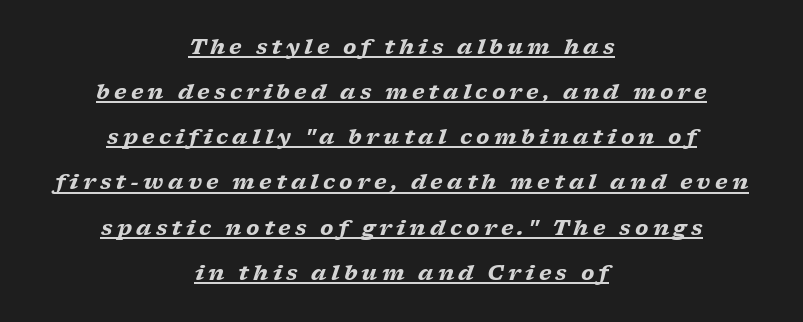
The image shows 21 px bold type, italic (leaning right); set centered, loose line spacing (2.15x), unusually wide letter spacing (+0.2 em), underlined.
